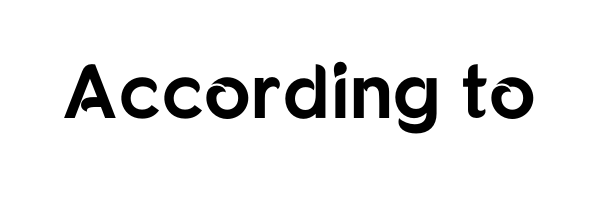
Q: Is the text bold? A: Yes.
Q: Is the text italic (slanted)? A: No, it is upright.
Q: Is the typeface a serif or a sans-serif typeface? A: Sans-serif.
Q: Is the text underlined? A: No.
Q: Is the spacing between letters normal or unusually wide? A: Normal.
Q: Width (condensed, normal, or wide)? A: Normal.
Q: Stroke contrast? A: Low.
Q: x-height? A: Medium.
Q: Monospaced? A: No.
